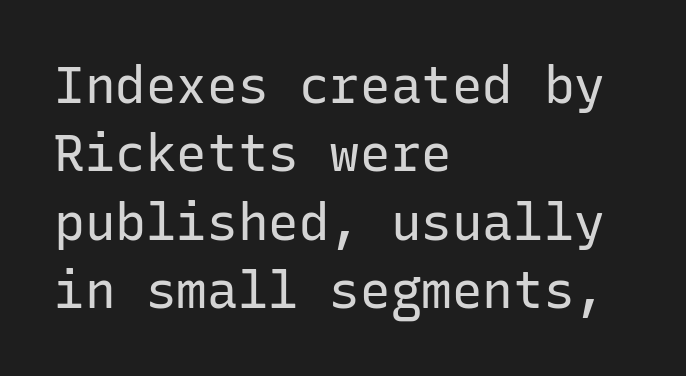
The image shows 51 px regular-weight sans-serif type, upright, monospaced; set left-aligned, normal line spacing (1.34x), normal letter spacing, not underlined; low stroke contrast and a medium x-height.
